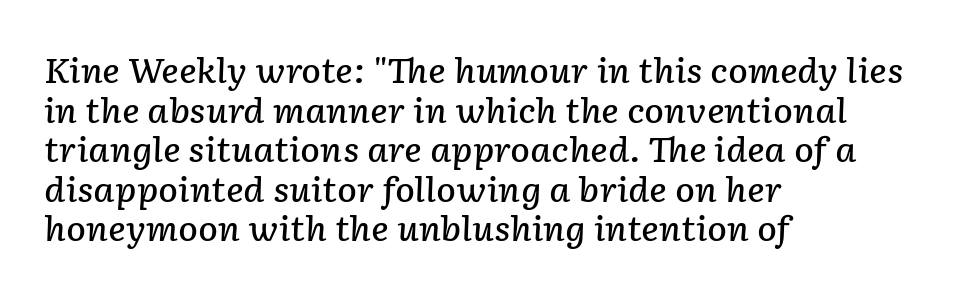
No extra tracking has been applied to these lines. This sample has the flowing, uneven cadence of proportional lettering. The area under the type is left untouched. One-word summary of the alignment: left. Designer's note — italics engaged.
